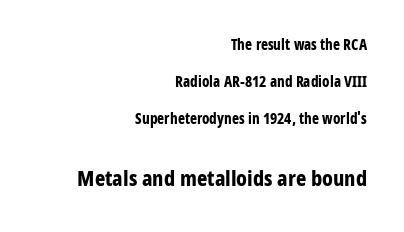
The ragged edge is on the left, which tells us the setting is flush right. This layout puts the modest block above and the oversized block below. Students, observe: this is what heavily led, spacious text looks like. Nobody touched the tracking dial on this one. These words are printed bold, with thick strokes throughout.
